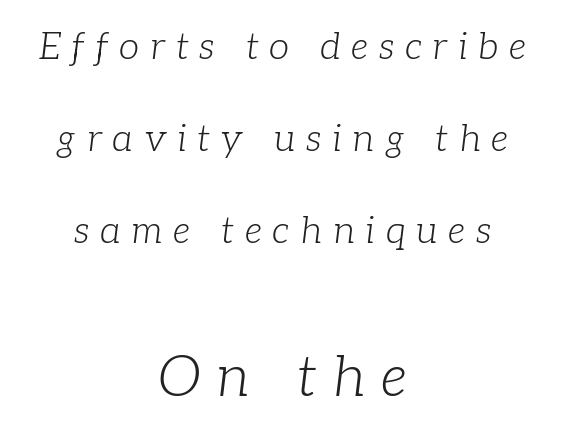
Varying glyph widths throughout — classic text-font behaviour. Each row of text sits above clean, open space. The second block has been scaled up relative to the first. Vertically, the passage feels expansive, rows floating well apart. The tracking jumps out immediately: characters are airy and widely separated. These lines were composed using italics.
